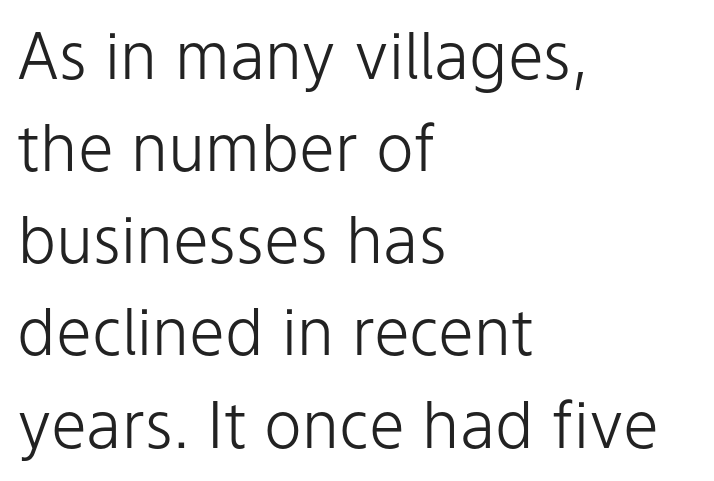
The image shows 64 px light sans-serif type, upright; set left-aligned, normal line spacing (1.44x), normal letter spacing, not underlined; low stroke contrast and a medium x-height.
